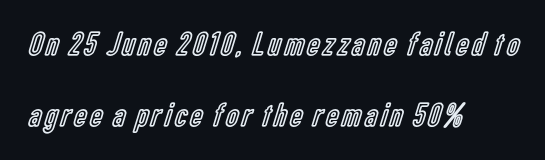
Leading: increased. A typesetter would call this proportional, since set widths differ per character. The text block is weighted toward the left margin, trailing off unevenly rightward. Plain, unruled lines of type.
